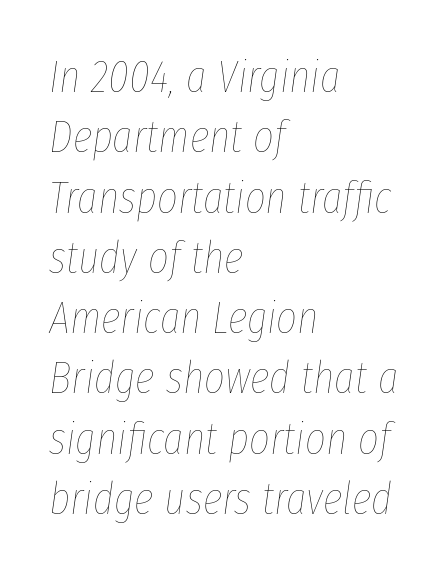
The image shows 45 px thin, condensed type, italic (leaning right); set left-aligned, normal line spacing (1.34x), normal letter spacing, not underlined; low stroke contrast and a medium x-height.
